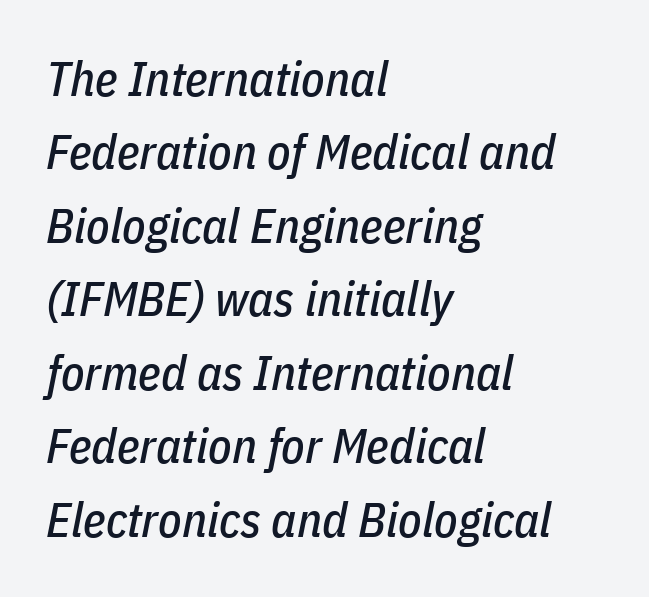
{"italic": "yes", "lean": "right", "slant_degrees": 11, "width": "condensed", "stroke_contrast": "low", "x_height": "medium", "monospaced": "no", "underline": "no", "align": "left", "line_spacing": "normal", "line_spacing_ratio": 1.53, "letter_spacing": "normal", "letter_spacing_em": 0.0, "glyph_px": 48}
